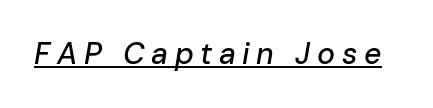
Q: Is the text italic (slanted)? A: Yes, it leans right by about 10 degrees.
Q: Is the text underlined? A: Yes.
Q: Is the spacing between letters normal or unusually wide? A: Unusually wide.
Q: Width (condensed, normal, or wide)? A: Normal.
Q: Stroke contrast? A: Low.
Q: x-height? A: Medium.
Q: Monospaced? A: No.
